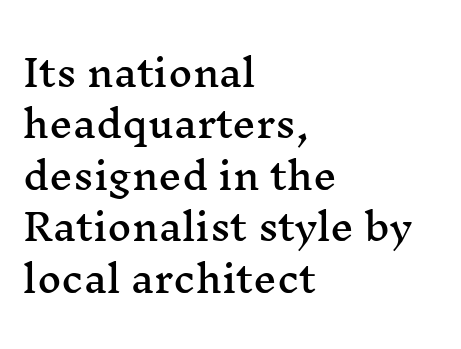
{"serif": "yes", "italic": "no", "width": "wide", "stroke_contrast": "medium", "x_height": "medium", "monospaced": "no", "underline": "no", "align": "left", "line_spacing": "normal", "line_spacing_ratio": 1.39, "letter_spacing": "normal", "letter_spacing_em": 0.0, "glyph_px": 37}
